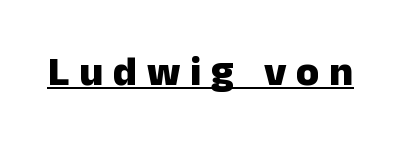
{"serif": "no", "italic": "no", "bold": "yes", "weight": "heavy", "width": "normal", "stroke_contrast": "low", "x_height": "medium", "monospaced": "no", "underline": "yes", "letter_spacing": "wide", "letter_spacing_em": 0.23, "glyph_px": 42}
